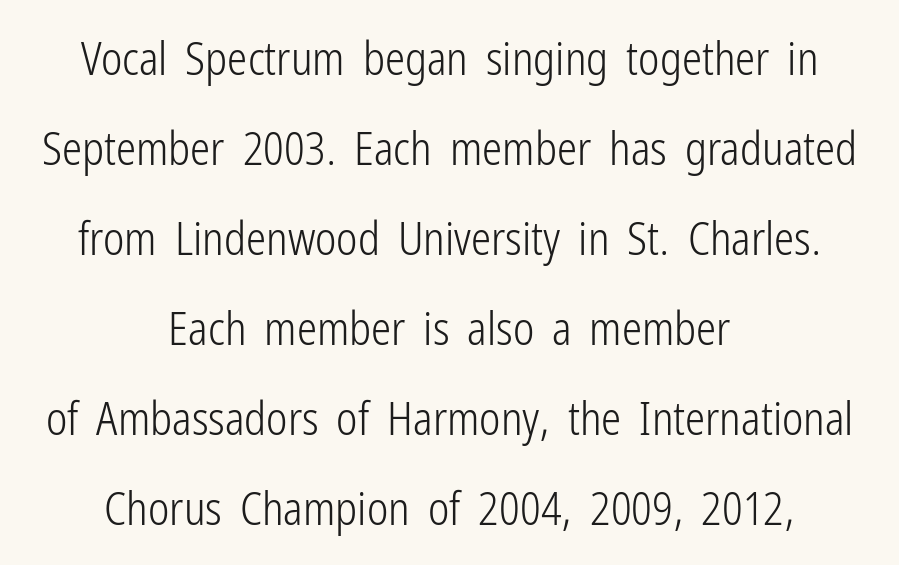
The image shows 45 px light, condensed sans-serif type, upright; set centered, loose line spacing (2.0x), normal letter spacing, not underlined; low stroke contrast and a medium x-height.
